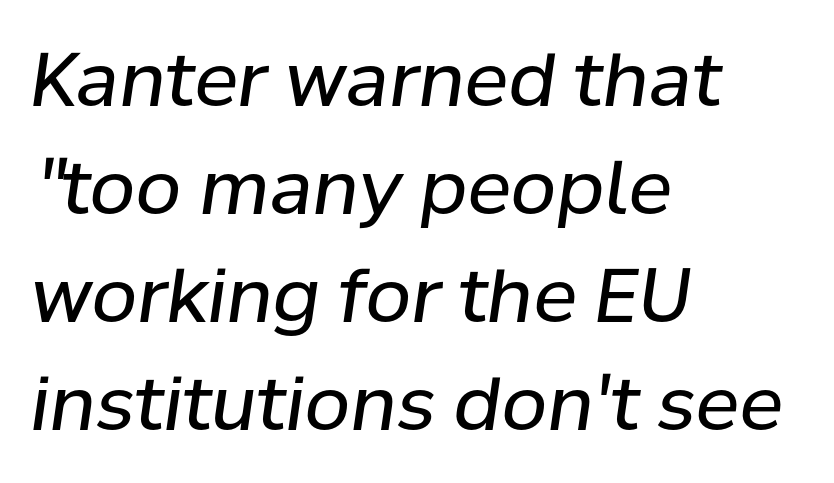
The image shows 74 px regular-weight type, italic (leaning right); set left-aligned, normal line spacing (1.46x), normal letter spacing, not underlined; low stroke contrast and a medium x-height.
